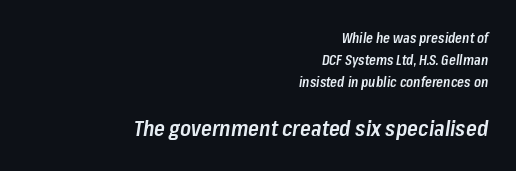
The image shows 22 px text type, italic (leaning right); set right-aligned, normal line spacing (1.57x), normal letter spacing, not underlined; the second (bottom) block is 1.57x larger.
